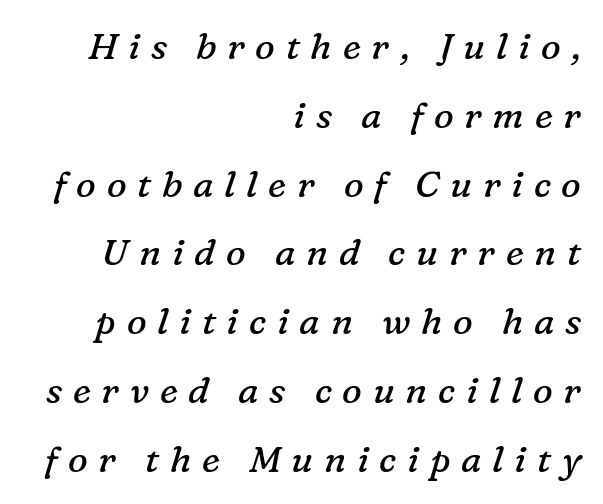
{"serif": "yes", "italic": "yes", "lean": "right", "slant_degrees": 16, "bold": "no", "weight": "regular", "width": "normal", "stroke_contrast": "low", "x_height": "medium", "monospaced": "no", "underline": "no", "align": "right", "line_spacing_ratio": 1.86, "letter_spacing": "wide", "letter_spacing_em": 0.29, "glyph_px": 37}
